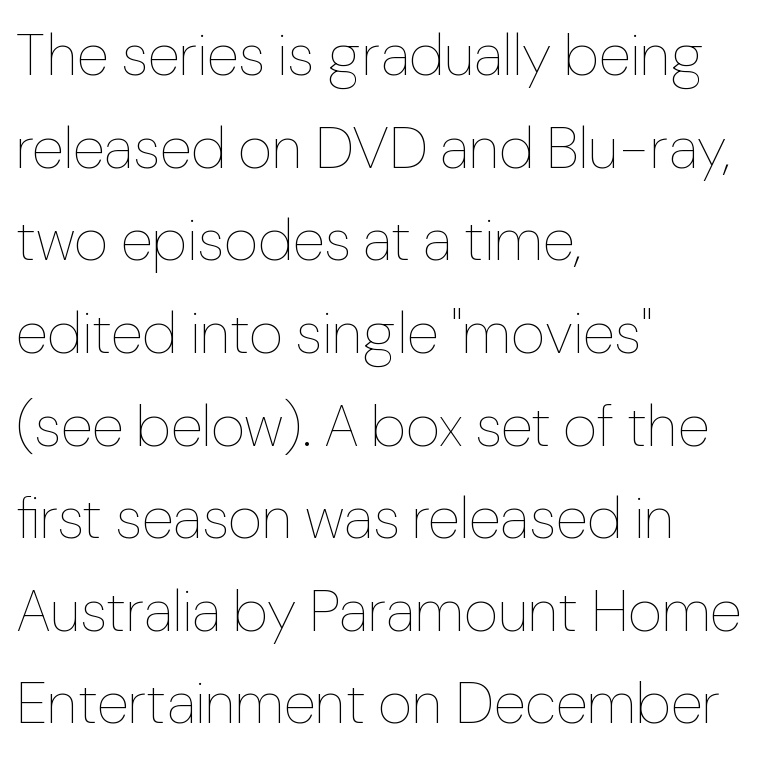
Q: Is the text bold? A: No.
Q: Is the text italic (slanted)? A: No, it is upright.
Q: Is the text underlined? A: No.
Q: How is the paragraph aligned? A: Left-aligned.
Q: Is the spacing between letters normal or unusually wide? A: Normal.
Q: Is the spacing between lines tight, normal or loose? A: Normal.
Q: Width (condensed, normal, or wide)? A: Normal.
Q: Stroke contrast? A: Low.
Q: x-height? A: Medium.
Q: Monospaced? A: No.
